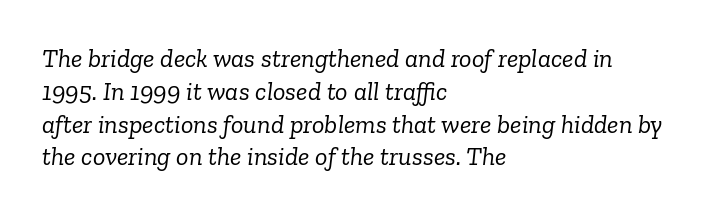
{"italic": "yes", "lean": "right", "slant_degrees": 6, "bold": "no", "underline": "no", "align": "left", "line_spacing": "normal", "line_spacing_ratio": 1.26, "letter_spacing": "normal", "letter_spacing_em": 0.0, "glyph_px": 26}
